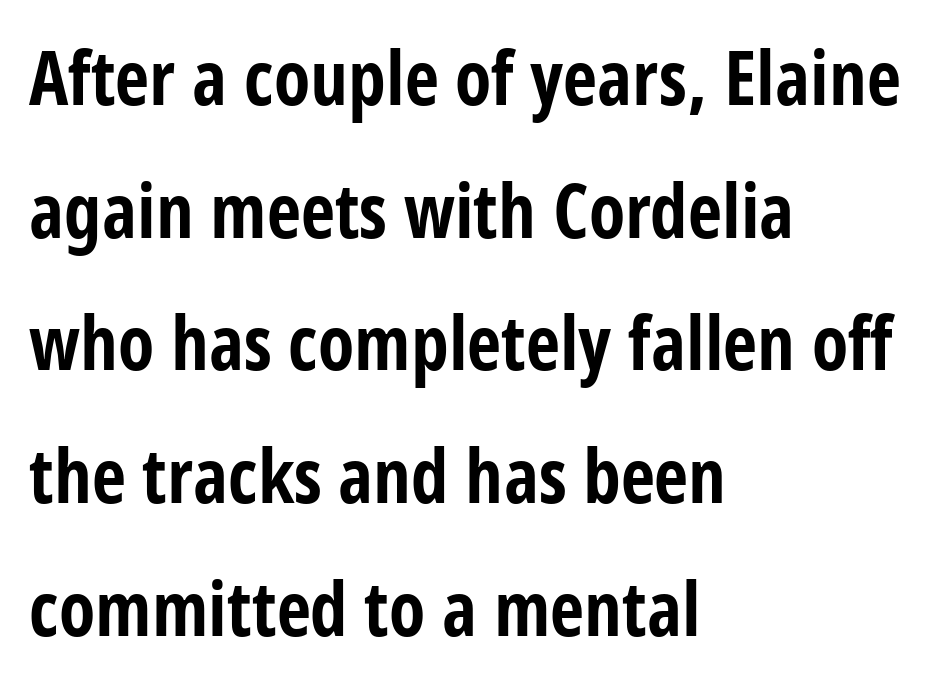
The image shows 75 px bold, condensed sans-serif type, upright; set left-aligned, line spacing 1.77x, normal letter spacing, not underlined; low stroke contrast and a large x-height.
